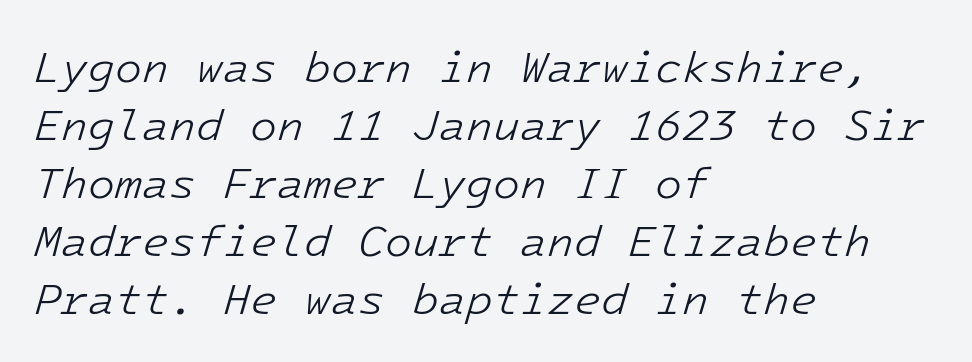
The image shows 44 px light type, italic (leaning right); set left-aligned, normal line spacing (1.32x), normal letter spacing, not underlined; low stroke contrast and a medium x-height.
